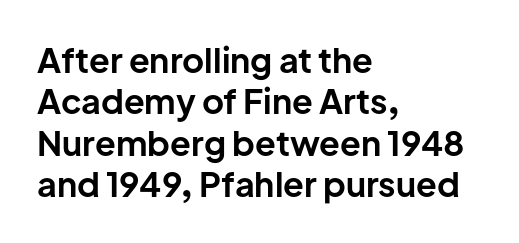
The lines are quadded left. It's the straight-up-and-down kind of type. Standard letterfit; no display-style spreading of the glyphs. On the weight axis this lands at bold, roughly 700. The letters advance in unequal steps, a hallmark of proportional type. Rule under the text: the space is simply empty.
